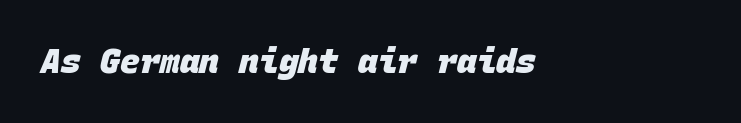
Q: Is the text bold? A: Yes.
Q: Is the typeface a serif or a sans-serif typeface? A: Sans-serif.
Q: Is the text underlined? A: No.
Q: Is the spacing between letters normal or unusually wide? A: Normal.
Q: Width (condensed, normal, or wide)? A: Normal.
Q: Stroke contrast? A: Low.
Q: x-height? A: Large.
Q: Monospaced? A: Yes.
